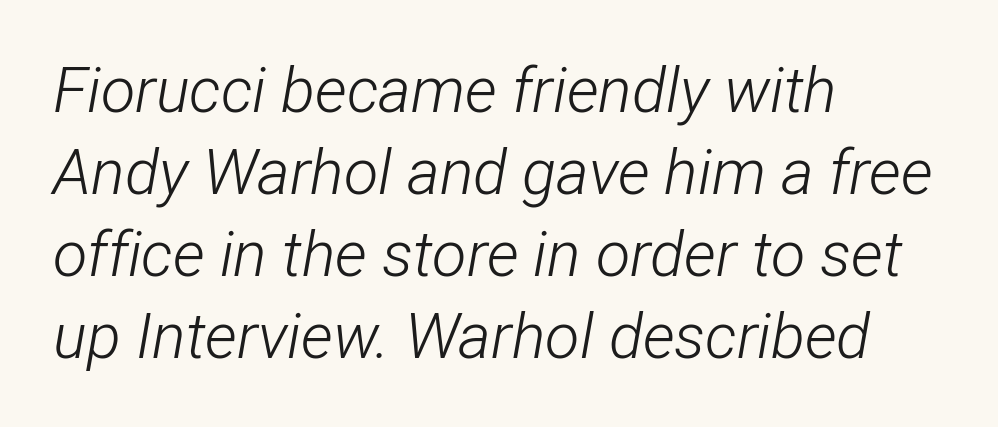
{"italic": "yes", "lean": "right", "slant_degrees": 12, "bold": "no", "weight": "light", "width": "condensed", "stroke_contrast": "low", "x_height": "medium", "monospaced": "no", "underline": "no", "align": "left", "line_spacing": "normal", "line_spacing_ratio": 1.3, "letter_spacing": "normal", "letter_spacing_em": 0.0, "glyph_px": 63}
